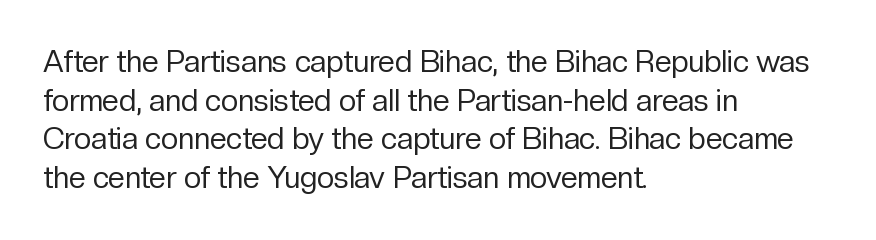
Classification — sans serif. The line texture is even and compact thanks to regular tracking. No italicization has been applied; the sample stays upright. Has an underline been added? It has not.
